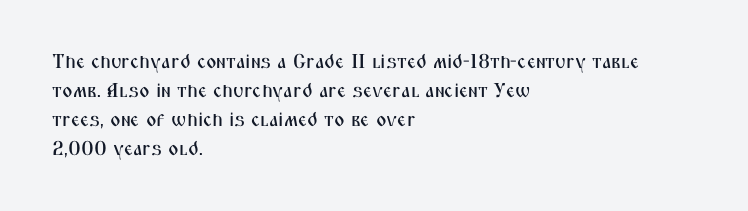
Rows of type keep a routine distance in the vertical direction. Is the block centered? No — it sits flush against the left margin. No italicization has been applied; the sample stays upright. Letters rest on an invisible, unmarked baseline.
